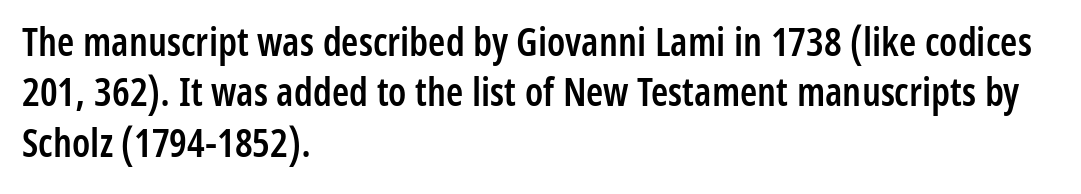
The image shows 39 px semibold, condensed sans-serif type, upright; set left-aligned, normal line spacing (1.29x), normal letter spacing, not underlined; low stroke contrast and a medium x-height.
